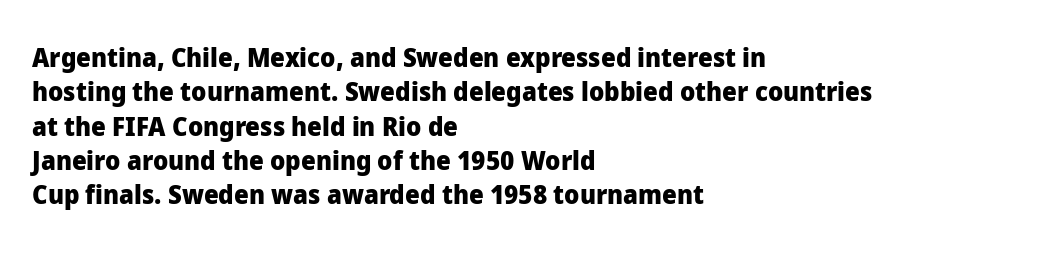
Words appear dense and cohesive because spacing is normal. Typeset ragged right — the left edge is the straight one. This sample keeps an unexceptional amount of space between lines. A clean baseline with only descenders dipping below it. Notice how thick the strokes are: this is what a full bold looks like. This is the regular roman posture of the typeface.
